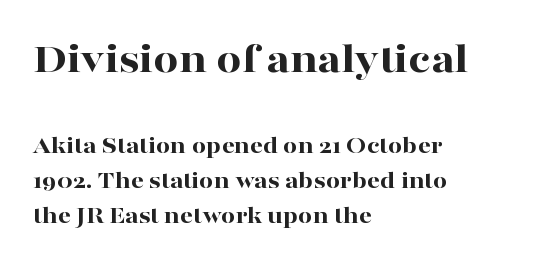
The image shows 44 px bold, wide serif type, upright; set left-aligned, normal line spacing (1.4x), normal letter spacing, not underlined; the first (top) block is 1.76x larger; high stroke contrast and a medium x-height.
